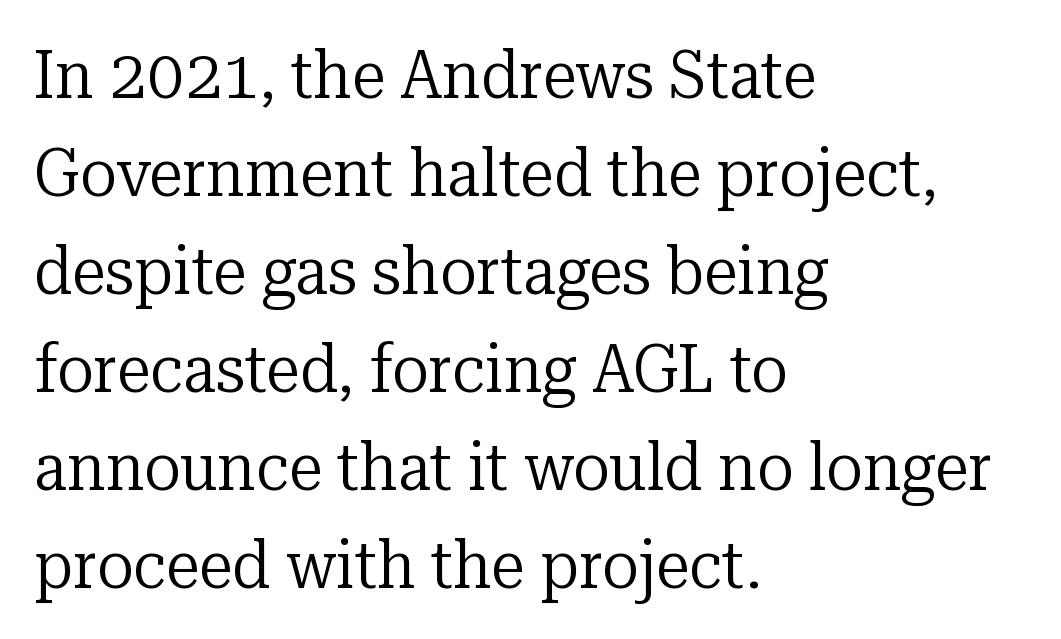
Q: Is the text bold? A: No.
Q: Is the text italic (slanted)? A: No, it is upright.
Q: Is the typeface a serif or a sans-serif typeface? A: Serif.
Q: Is the text underlined? A: No.
Q: How is the paragraph aligned? A: Left-aligned.
Q: Is the spacing between letters normal or unusually wide? A: Normal.
Q: Is the spacing between lines tight, normal or loose? A: Normal.
Q: Width (condensed, normal, or wide)? A: Normal.
Q: Stroke contrast? A: Low.
Q: x-height? A: Medium.
Q: Monospaced? A: No.
